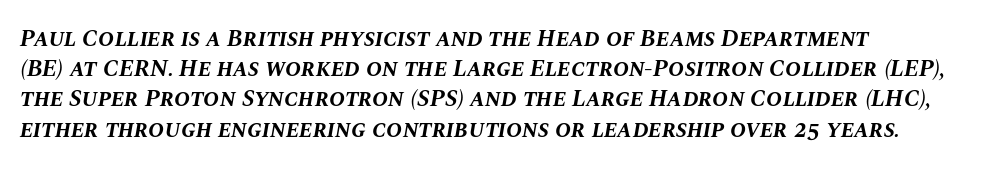
Students, note that the glyphs here touch the page at normal intervals. Does the lettering tilt? It does — this is italic. Descenders hang freely into open space. Leading matches the norm, producing a regular column.
